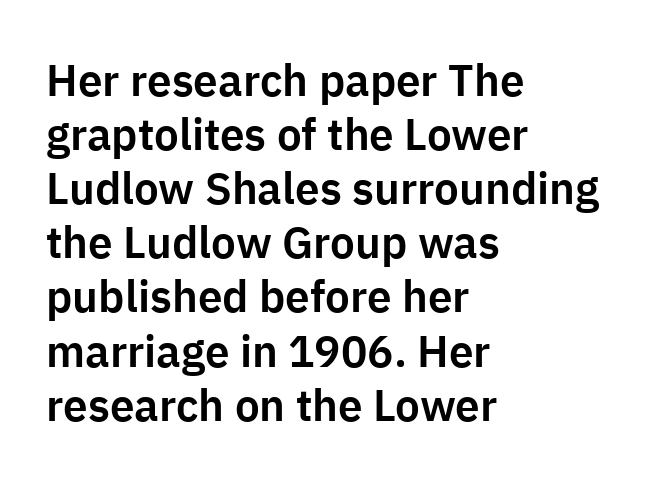
The image shows 44 px sans-serif type, upright; set left-aligned, line spacing 1.23x, normal letter spacing, not underlined; low stroke contrast and a medium x-height.
